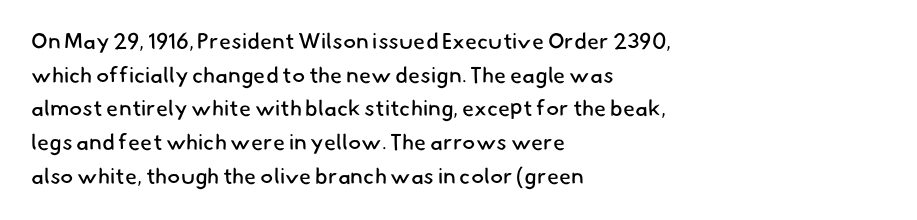
{"bold": "no", "underline": "no", "align": "left", "line_spacing": "normal", "line_spacing_ratio": 1.53, "letter_spacing": "normal", "letter_spacing_em": 0.0, "glyph_px": 22}
